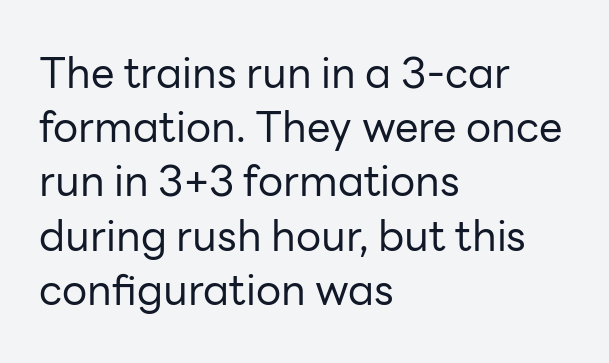
{"serif": "no", "italic": "no", "bold": "no", "weight": "regular", "width": "normal", "stroke_contrast": "low", "x_height": "medium", "monospaced": "no", "underline": "no", "align": "left", "line_spacing": "normal", "line_spacing_ratio": 1.29, "letter_spacing": "normal", "letter_spacing_em": 0.0, "glyph_px": 42}
